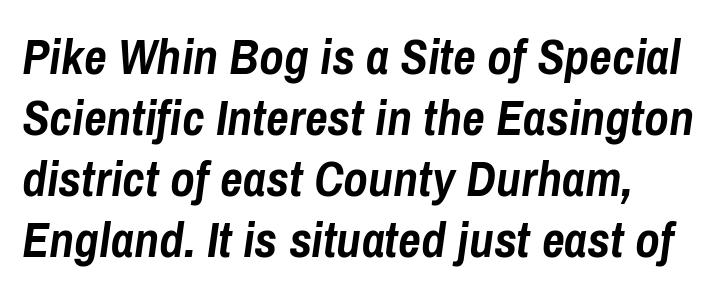
The image shows 50 px semibold, condensed type, italic (leaning right); set left-aligned, line spacing 1.22x, normal letter spacing, not underlined; low stroke contrast and a medium x-height.
